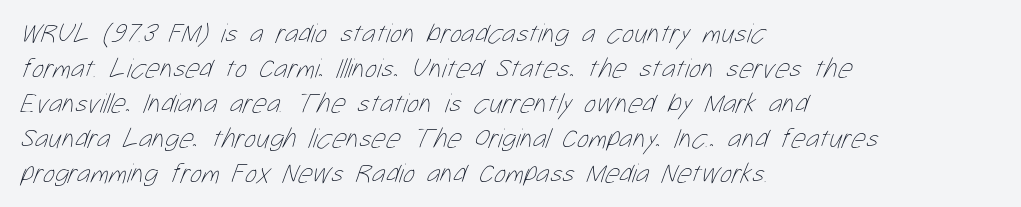
Q: Is the text bold? A: No.
Q: Is the text underlined? A: No.
Q: How is the paragraph aligned? A: Left-aligned.
Q: Is the spacing between letters normal or unusually wide? A: Normal.
Q: Is the spacing between lines tight, normal or loose? A: Normal.
Q: Width (condensed, normal, or wide)? A: Condensed.
Q: Stroke contrast? A: Low.
Q: x-height? A: Medium.
Q: Monospaced? A: No.
